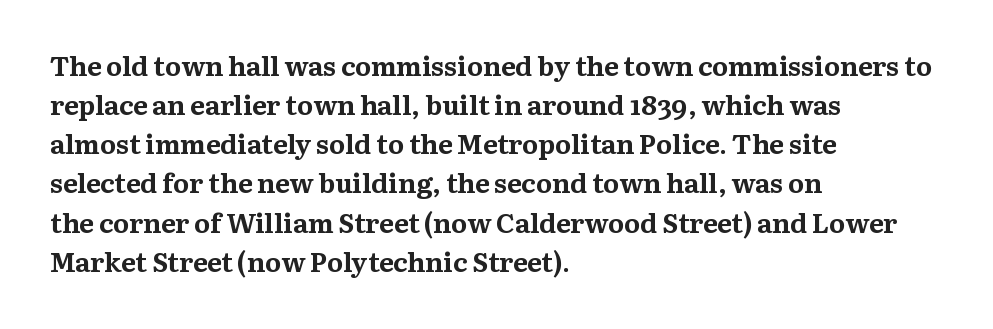
{"italic": "no", "bold": "yes", "underline": "no", "align": "left", "line_spacing": "normal", "line_spacing_ratio": 1.45, "letter_spacing": "normal", "letter_spacing_em": 0.0, "glyph_px": 27}
